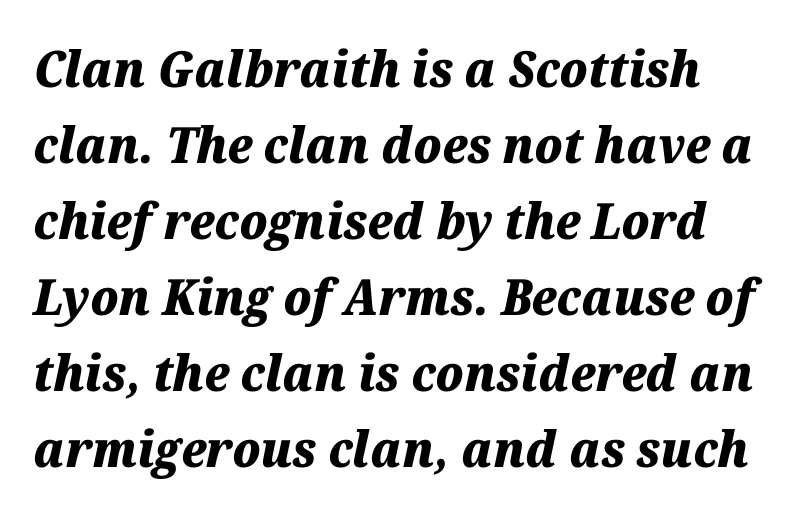
Spacing between characters is what you'd get straight out of the box. Emphasis by weight is at full strength: bold. Would a proofreader flag this as italicized? Yes. The area under the type is left untouched.
